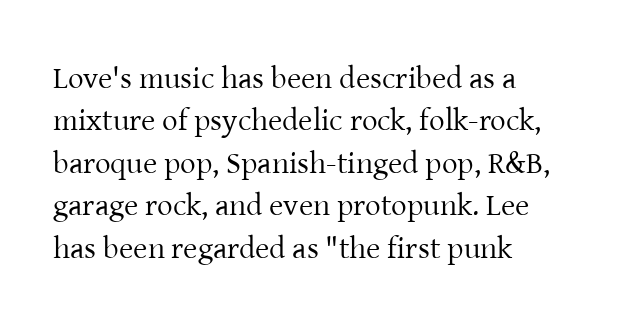
{"serif": "yes", "italic": "no", "bold": "no", "weight": "regular", "width": "normal", "stroke_contrast": "low", "x_height": "medium", "monospaced": "no", "underline": "no", "align": "left", "line_spacing": "normal", "line_spacing_ratio": 1.37, "letter_spacing": "normal", "letter_spacing_em": 0.0, "glyph_px": 31}
